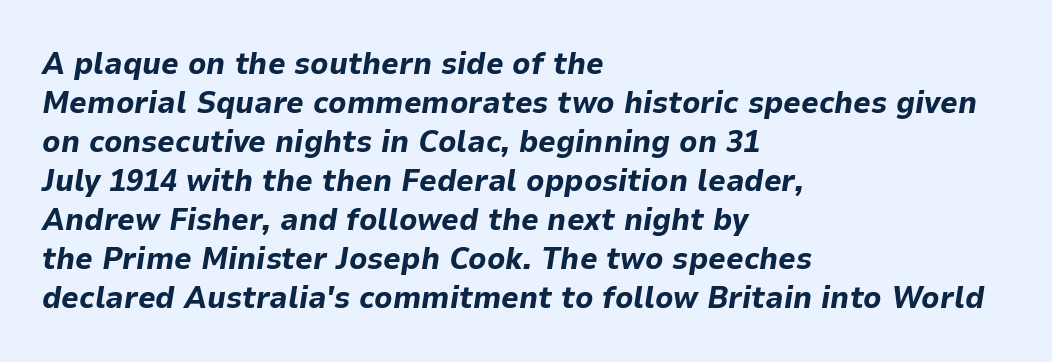
Q: Is the text bold? A: Yes.
Q: Is the text italic (slanted)? A: Yes, it leans right by about 9 degrees.
Q: Is the text underlined? A: No.
Q: How is the paragraph aligned? A: Left-aligned.
Q: Is the spacing between letters normal or unusually wide? A: Normal.
Q: Is the spacing between lines tight, normal or loose? A: Normal.
Q: Width (condensed, normal, or wide)? A: Normal.
Q: Stroke contrast? A: Low.
Q: x-height? A: Medium.
Q: Monospaced? A: No.
